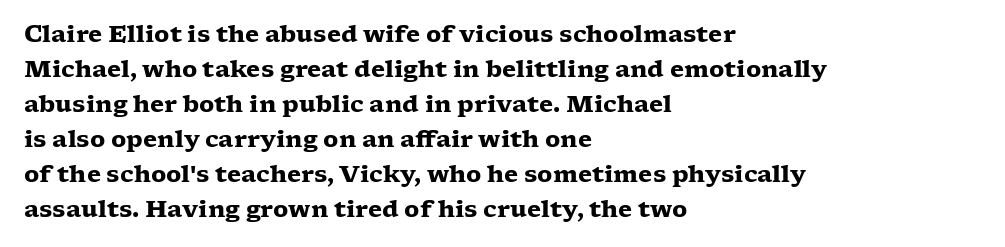
A normal amount of white space separates one row of letters from the next. The lines in this sample share a left origin and differ only in where they stop. Characters follow at the spacing the type designer built in. In terms of weight, the rendering is a true, heavy bold.
